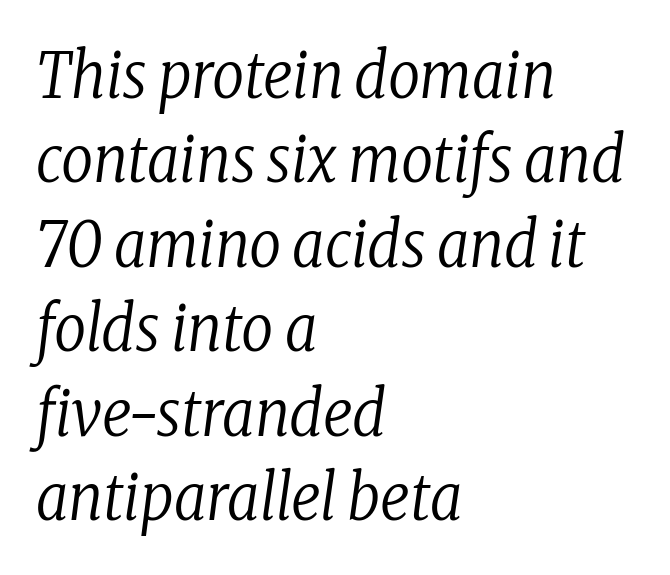
{"serif": "yes", "italic": "yes", "lean": "right", "slant_degrees": 8, "bold": "no", "weight": "regular", "width": "condensed", "stroke_contrast": "low", "x_height": "medium", "monospaced": "no", "underline": "no", "align": "left", "line_spacing": "normal", "line_spacing_ratio": 1.34, "letter_spacing": "normal", "letter_spacing_em": 0.0, "glyph_px": 63}
